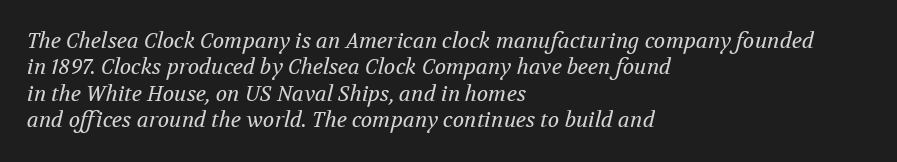
{"italic": "yes", "lean": "right", "slant_degrees": 12, "bold": "no", "underline": "no", "align": "left", "line_spacing": "normal", "line_spacing_ratio": 1.26, "letter_spacing": "normal", "letter_spacing_em": 0.0, "glyph_px": 21}
